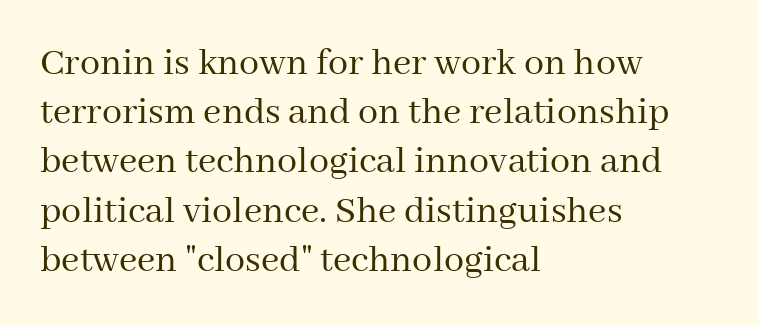
The image shows 40 px regular-weight serif type, upright; set left-aligned, line spacing 1.23x, normal letter spacing, not underlined; medium stroke contrast and a medium x-height.
